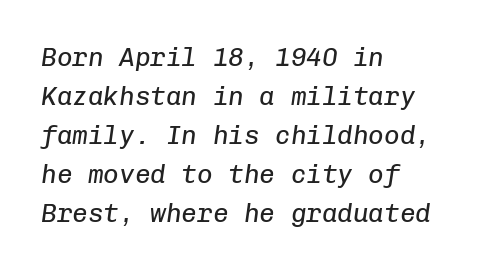
{"italic": "yes", "lean": "right", "slant_degrees": 8, "bold": "no", "underline": "no", "align": "left", "line_spacing": "normal", "line_spacing_ratio": 1.5, "letter_spacing": "normal", "letter_spacing_em": 0.0, "glyph_px": 26}
